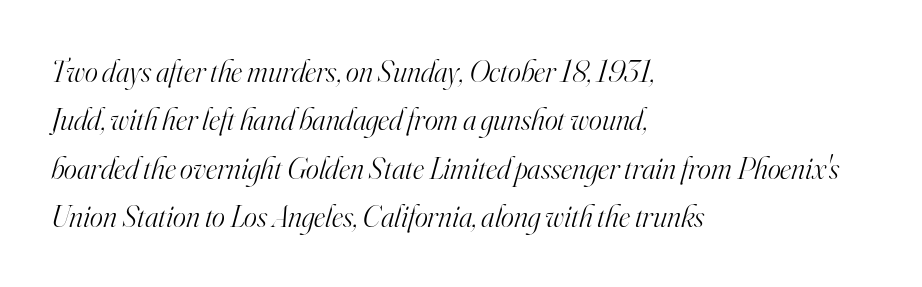
The image shows 31 px light serif type, italic (leaning right); set left-aligned, normal line spacing (1.56x), normal letter spacing, not underlined; high stroke contrast and a small x-height.
